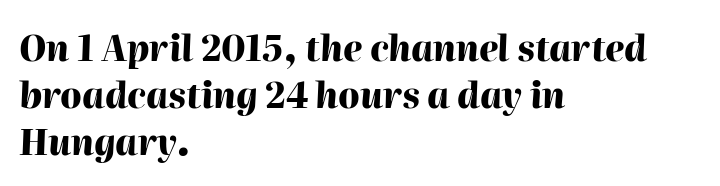
The image shows 35 px heavy type, italic (leaning right); set left-aligned, normal line spacing (1.35x), normal letter spacing, not underlined; high stroke contrast and a medium x-height.
